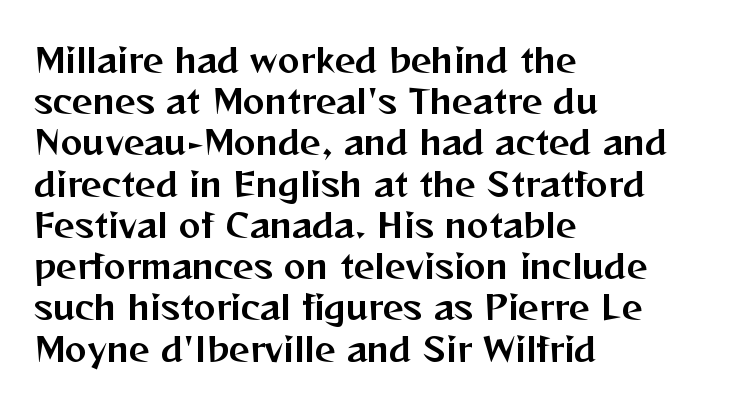
The image shows 33 px sans-serif type, upright; set left-aligned, normal line spacing (1.25x), normal letter spacing, not underlined; medium stroke contrast and a medium x-height.
